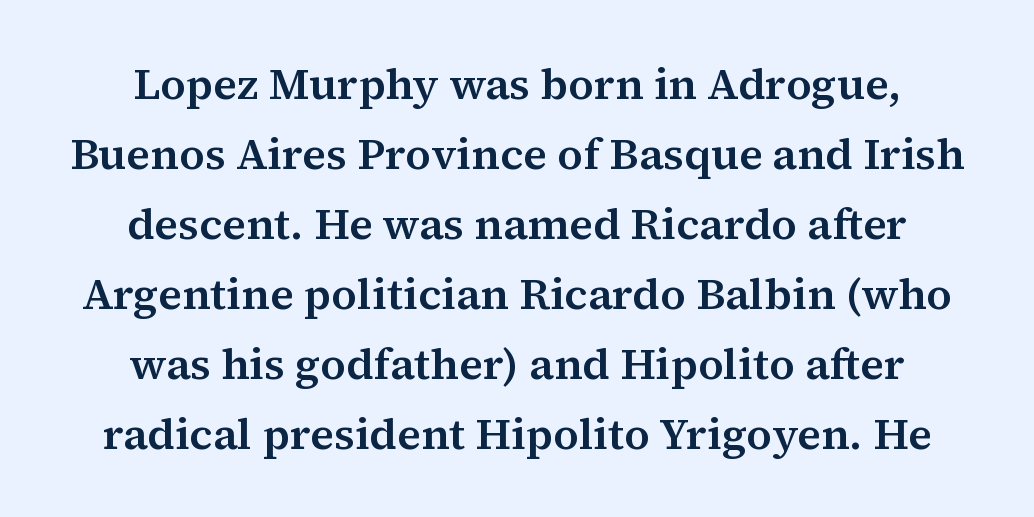
The image shows 44 px serif type, upright; set centered, normal line spacing (1.59x), normal letter spacing, not underlined; medium stroke contrast and a medium x-height.
